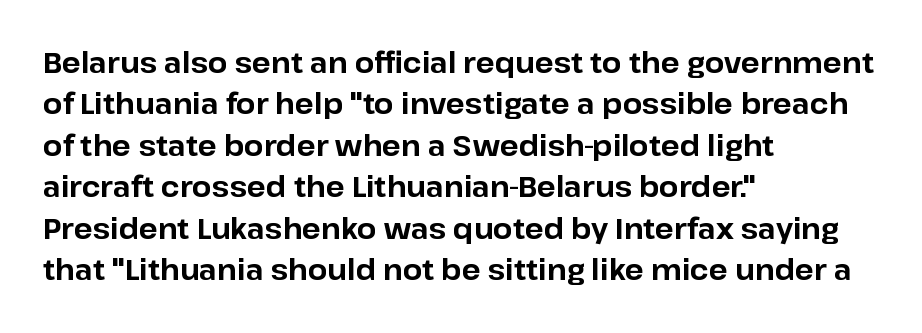
The rendering uses natural spacing where letterforms have individual widths. The leading is moderate, giving the passage an even texture. Does extra space separate the letters? No, they use regular spacing. The letters carry no serifs — their stems end cleanly without finishing strokes. Casual observation: everything's shoved over to the left. Tall strokes in this sample are plumb rather than angled.
